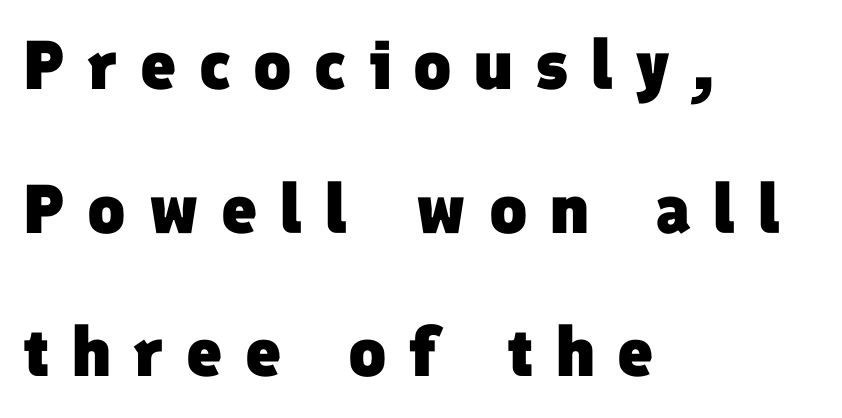
Q: Is the text bold? A: Yes.
Q: Is the typeface a serif or a sans-serif typeface? A: Sans-serif.
Q: Is the text underlined? A: No.
Q: How is the paragraph aligned? A: Left-aligned.
Q: Is the spacing between letters normal or unusually wide? A: Unusually wide.
Q: Is the spacing between lines tight, normal or loose? A: Loose.
Q: Width (condensed, normal, or wide)? A: Normal.
Q: Stroke contrast? A: Low.
Q: x-height? A: Medium.
Q: Monospaced? A: No.
